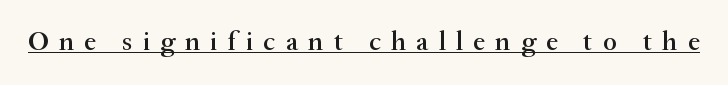
The image shows 28 px serif type, upright; set unusually wide letter spacing (+0.36 em), underlined; medium stroke contrast and a small x-height.
